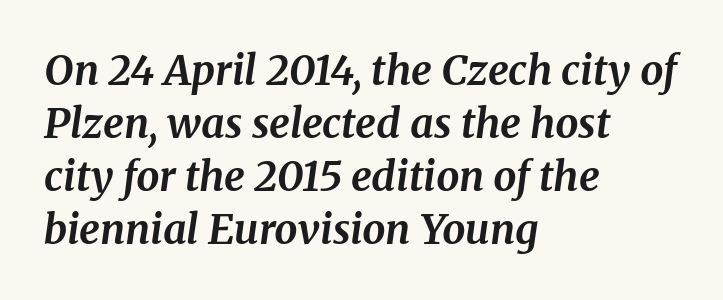
{"serif": "yes", "italic": "yes", "lean": "right", "slant_degrees": 8, "bold": "yes", "weight": "bold", "width": "normal", "stroke_contrast": "medium", "x_height": "medium", "monospaced": "no", "underline": "no", "align": "left", "line_spacing": "normal", "line_spacing_ratio": 1.29, "letter_spacing": "normal", "letter_spacing_em": 0.0, "glyph_px": 41}
